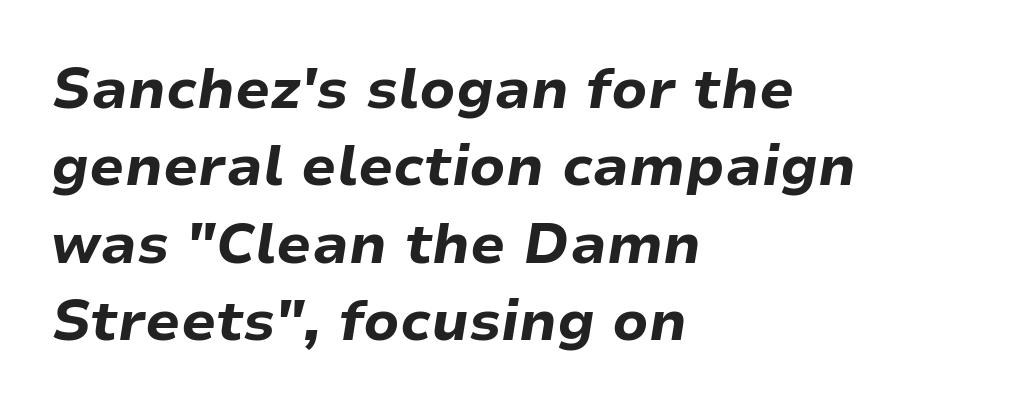
{"italic": "yes", "lean": "right", "slant_degrees": 9, "bold": "yes", "weight": "bold", "width": "normal", "stroke_contrast": "low", "x_height": "medium", "monospaced": "no", "underline": "no", "align": "left", "line_spacing": "normal", "line_spacing_ratio": 1.38, "letter_spacing": "normal", "letter_spacing_em": 0.0, "glyph_px": 56}
